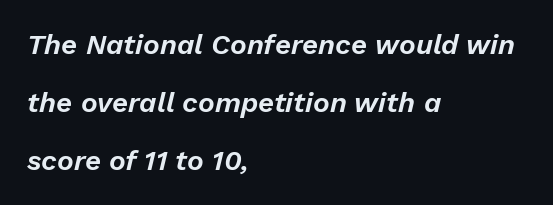
Q: Is the text italic (slanted)? A: Yes, it leans right by about 13 degrees.
Q: Is the text underlined? A: No.
Q: How is the paragraph aligned? A: Left-aligned.
Q: Is the spacing between letters normal or unusually wide? A: Normal.
Q: Is the spacing between lines tight, normal or loose? A: Loose.
Q: Width (condensed, normal, or wide)? A: Normal.
Q: Stroke contrast? A: Low.
Q: x-height? A: Medium.
Q: Monospaced? A: No.
